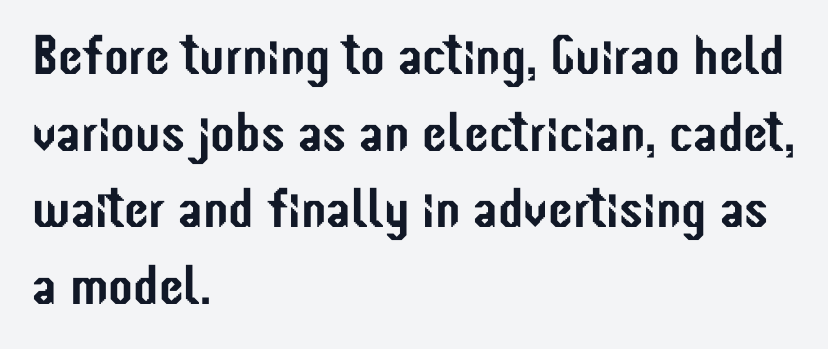
The image shows 56 px condensed sans-serif type, upright; set left-aligned, normal line spacing (1.37x), normal letter spacing, not underlined; low stroke contrast and a medium x-height.
